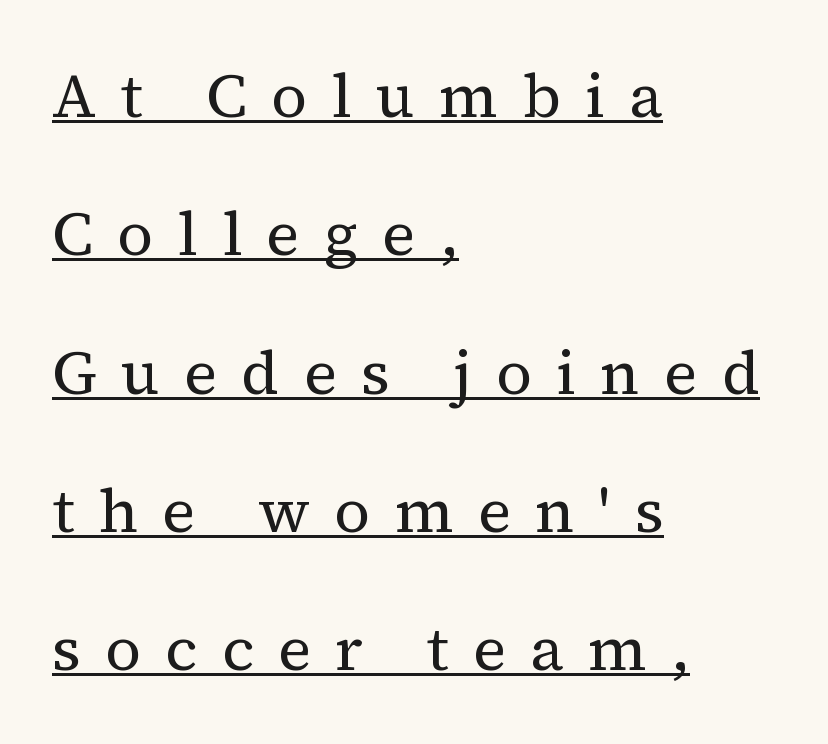
Weight class: somewhere from thin through regular. Does the type have serifs? Yes, each stem ends in a small foot. In CSS terms this would be text-align: left. Do the characters align in a grid? No, the font is proportional.
